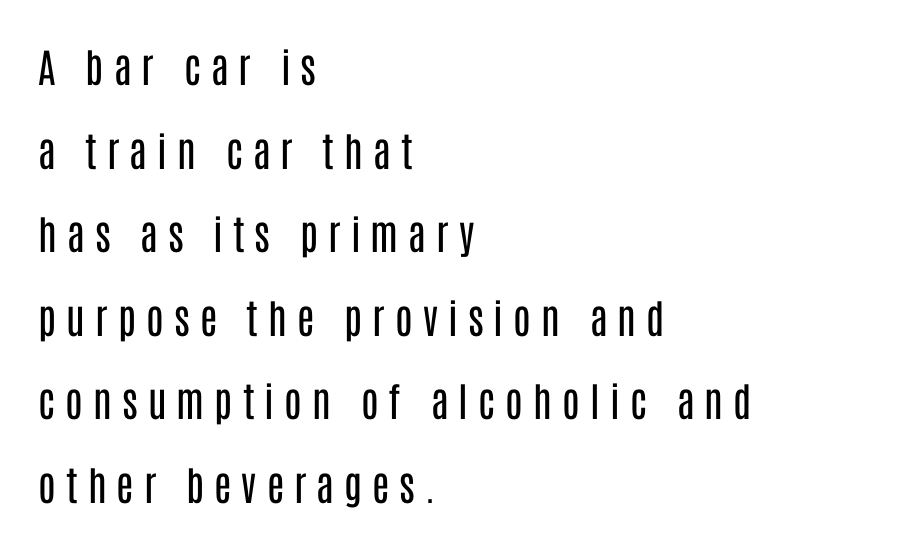
The image shows 40 px regular-weight, condensed sans-serif type, upright; set left-aligned, loose line spacing (2.09x), unusually wide letter spacing (+0.25 em), not underlined; low stroke contrast and a large x-height.
